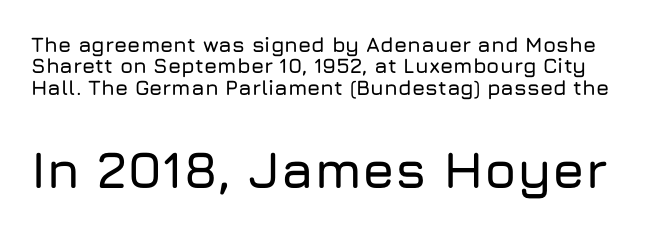
Compared with typical body copy, the letter spacing here is the same. Closely set lines give the paragraph a compact silhouette. Every stem runs plumb, perpendicular to the baseline. Unmarked baselines from the first word to the last. Caption: upper text group reduced, lower text group enlarged. The designer went with a sans here, leaving each stem footless.
